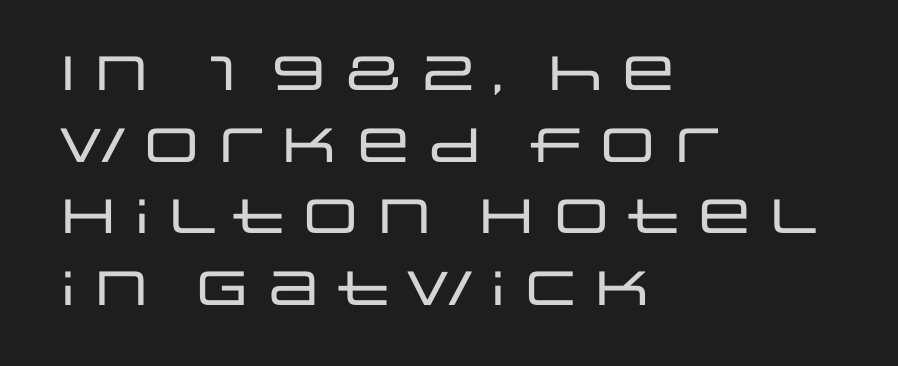
Q: Is the text italic (slanted)? A: No, it is upright.
Q: Is the typeface a serif or a sans-serif typeface? A: Sans-serif.
Q: Is the text underlined? A: No.
Q: How is the paragraph aligned? A: Left-aligned.
Q: Is the spacing between letters normal or unusually wide? A: Normal.
Q: Is the spacing between lines tight, normal or loose? A: Normal.
Q: Width (condensed, normal, or wide)? A: Wide.
Q: Stroke contrast? A: Low.
Q: x-height? A: Large.
Q: Monospaced? A: No.
